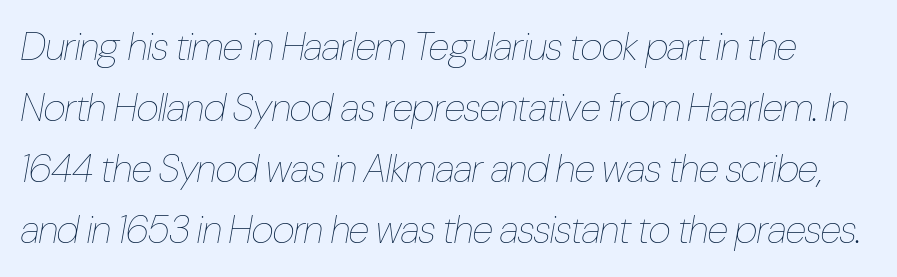
The image shows 39 px thin, condensed type, italic (leaning right); set normal line spacing (1.56x), normal letter spacing, not underlined; low stroke contrast and a medium x-height.
